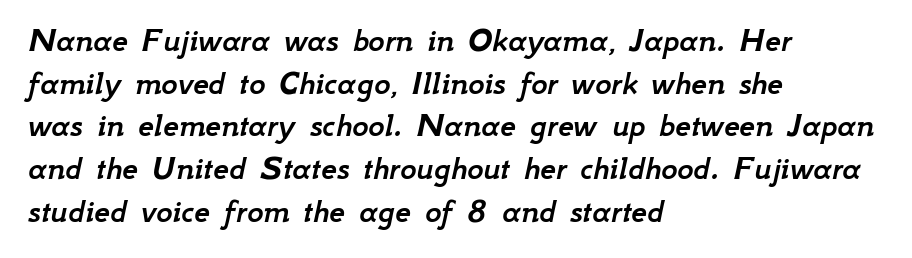
Does extra space separate the letters? No, they use regular spacing. Does the lettering tilt? It does — this is italic. In CSS terms this would be text-align: left. Quick note: underline off.
